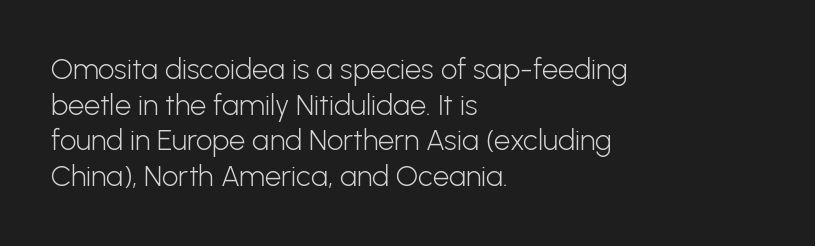
{"serif": "no", "italic": "no", "bold": "no", "weight": "light", "width": "normal", "stroke_contrast": "low", "x_height": "medium", "monospaced": "no", "underline": "no", "align": "left", "line_spacing_ratio": 1.23, "letter_spacing": "normal", "letter_spacing_em": 0.0, "glyph_px": 29}
